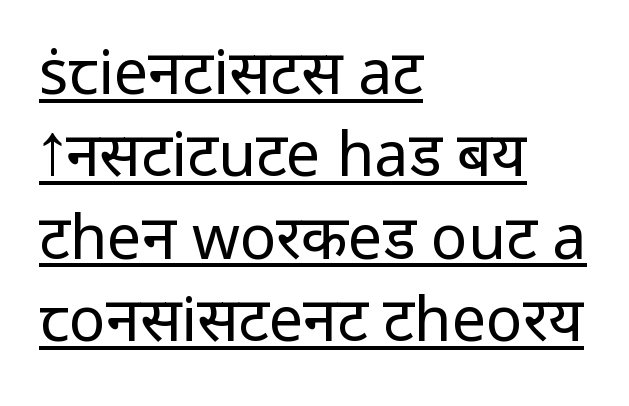
Q: Is the text bold? A: No.
Q: Is the text italic (slanted)? A: No, it is upright.
Q: Is the typeface a serif or a sans-serif typeface? A: Sans-serif.
Q: Is the text underlined? A: Yes.
Q: How is the paragraph aligned? A: Left-aligned.
Q: Is the spacing between letters normal or unusually wide? A: Normal.
Q: Is the spacing between lines tight, normal or loose? A: Normal.
Q: Width (condensed, normal, or wide)? A: Normal.
Q: Stroke contrast? A: Low.
Q: x-height? A: Medium.
Q: Monospaced? A: No.
